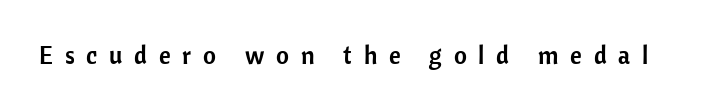
Q: Is the text italic (slanted)? A: No, it is upright.
Q: Is the text underlined? A: No.
Q: Is the spacing between letters normal or unusually wide? A: Unusually wide.
